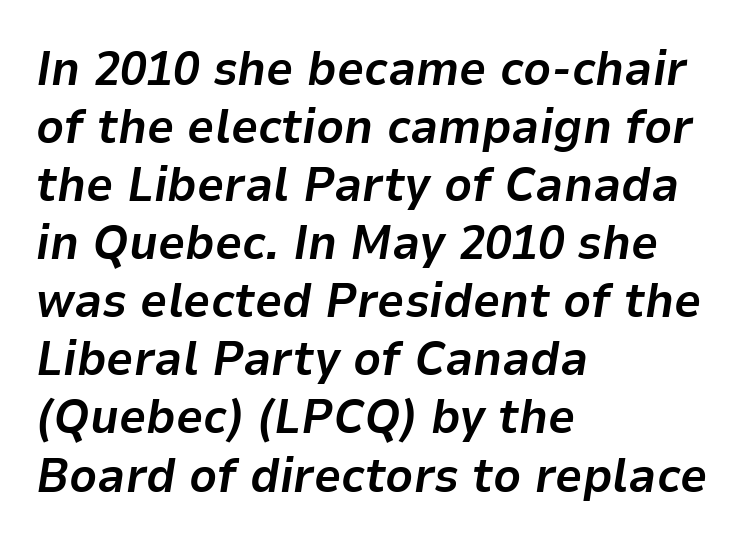
{"italic": "yes", "lean": "right", "slant_degrees": 9, "bold": "yes", "weight": "bold", "width": "normal", "stroke_contrast": "low", "x_height": "medium", "monospaced": "no", "underline": "no", "align": "left", "line_spacing_ratio": 1.21, "letter_spacing": "normal", "letter_spacing_em": 0.0, "glyph_px": 48}
